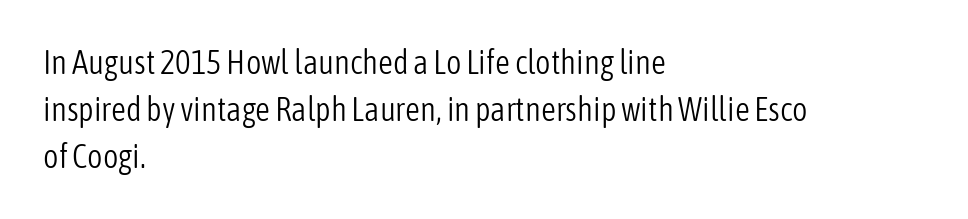
This rendering leaves character spacing at its baseline value. The face looks like a standard text weight, possibly lighter. The glyphs in this specimen are sans serif. Only glyphs here, with clear space below each row.
